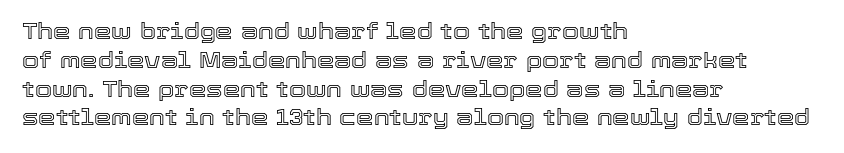
The image shows 22 px text type, upright; set left-aligned, normal line spacing (1.31x), normal letter spacing, not underlined.
